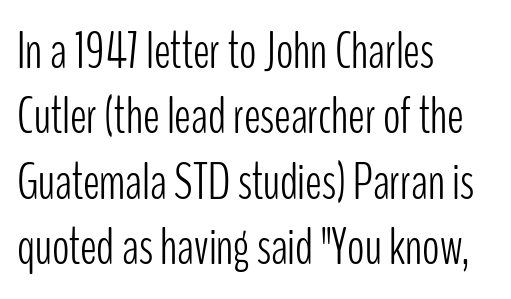
{"serif": "no", "italic": "no", "bold": "no", "weight": "light", "width": "condensed", "stroke_contrast": "low", "x_height": "medium", "monospaced": "no", "underline": "no", "align": "left", "line_spacing": "normal", "line_spacing_ratio": 1.28, "letter_spacing": "normal", "letter_spacing_em": 0.0, "glyph_px": 51}
